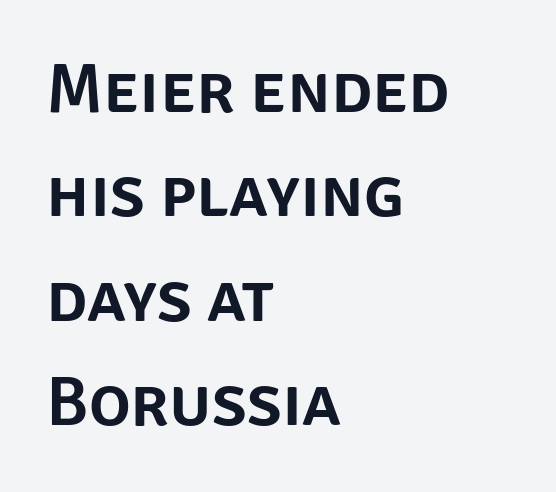
Q: Is the text italic (slanted)? A: No, it is upright.
Q: Is the typeface a serif or a sans-serif typeface? A: Sans-serif.
Q: Is the text underlined? A: No.
Q: How is the paragraph aligned? A: Left-aligned.
Q: Is the spacing between letters normal or unusually wide? A: Normal.
Q: Is the spacing between lines tight, normal or loose? A: Normal.
Q: Width (condensed, normal, or wide)? A: Normal.
Q: Stroke contrast? A: Low.
Q: x-height? A: Large.
Q: Monospaced? A: No.
